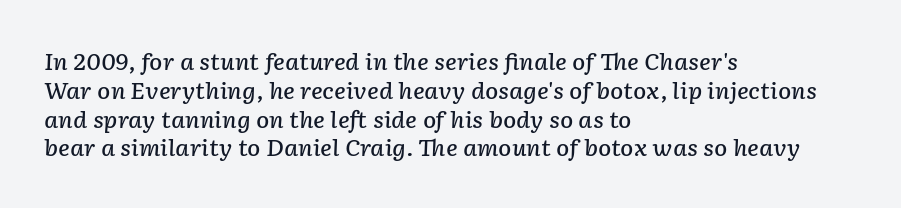
The image shows 22 px text type, italic (leaning right); set left-aligned, normal line spacing (1.31x), normal letter spacing, not underlined.
